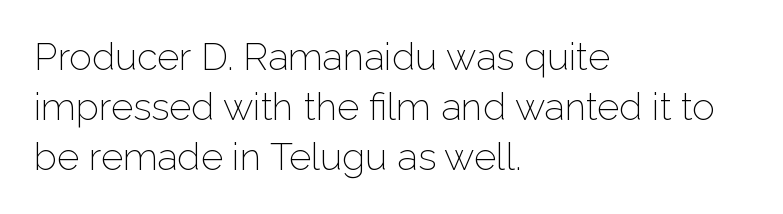
Q: Is the text bold? A: No.
Q: Is the text italic (slanted)? A: No, it is upright.
Q: Is the typeface a serif or a sans-serif typeface? A: Sans-serif.
Q: Is the text underlined? A: No.
Q: How is the paragraph aligned? A: Left-aligned.
Q: Is the spacing between letters normal or unusually wide? A: Normal.
Q: Is the spacing between lines tight, normal or loose? A: Normal.
Q: Width (condensed, normal, or wide)? A: Normal.
Q: Stroke contrast? A: Low.
Q: x-height? A: Medium.
Q: Monospaced? A: No.
